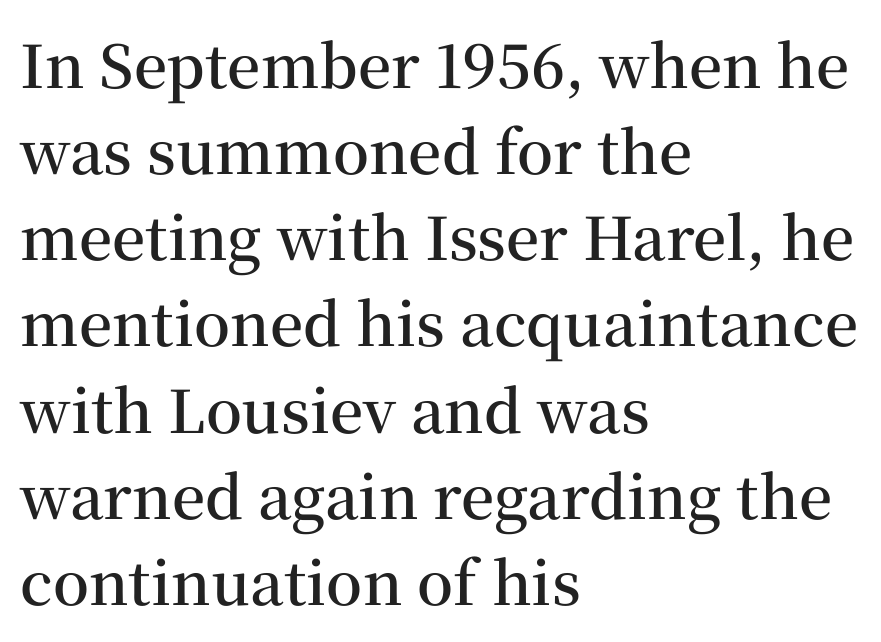
Posture: upright roman. Line spacing here is normal. No extra tracking has been applied to these lines. The typesetting leans somewhat heavy: a semibold. The characters display serif detailing at their extremities. Underline: absent.
